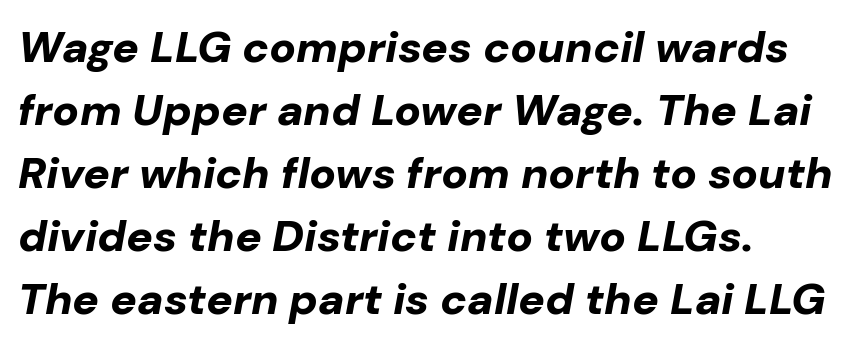
Q: Is the text bold? A: Yes.
Q: Is the text italic (slanted)? A: Yes, it leans right by about 10 degrees.
Q: Is the text underlined? A: No.
Q: Is the spacing between letters normal or unusually wide? A: Normal.
Q: Is the spacing between lines tight, normal or loose? A: Normal.
Q: Width (condensed, normal, or wide)? A: Normal.
Q: Stroke contrast? A: Low.
Q: x-height? A: Medium.
Q: Monospaced? A: No.
